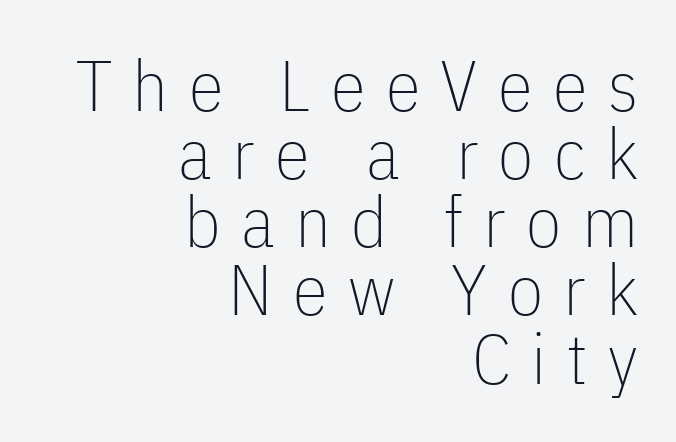
This is the regular roman posture of the typeface. Proportional: the letters do not fall into vertical columns. Heaviness? Minimal to ordinary, like unemphasized prose. Bare-footed words on every line. In CSS terms this would be text-align: right.
